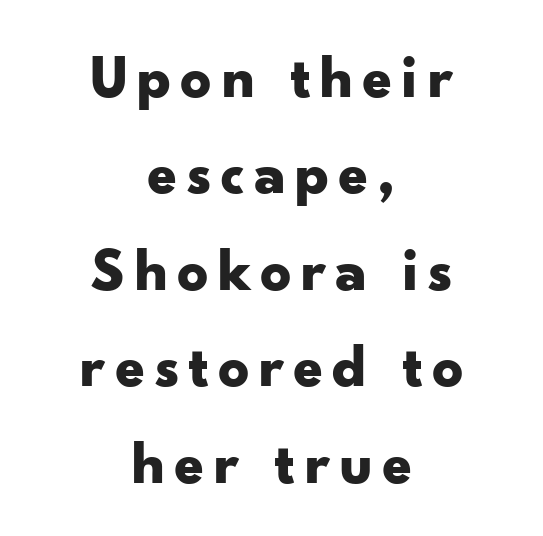
The image shows 61 px bold, wide sans-serif type, upright; set centered, normal line spacing (1.58x), not underlined; low stroke contrast and a small x-height.
